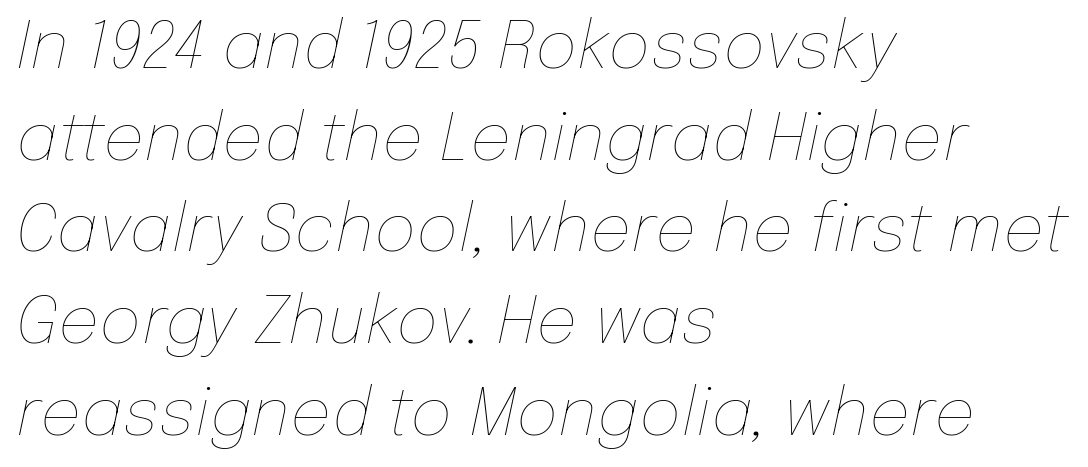
{"italic": "yes", "lean": "right", "slant_degrees": 12, "bold": "no", "weight": "thin", "width": "normal", "stroke_contrast": "low", "x_height": "medium", "monospaced": "no", "underline": "no", "align": "left", "line_spacing": "normal", "line_spacing_ratio": 1.41, "letter_spacing": "normal", "letter_spacing_em": 0.0, "glyph_px": 65}
